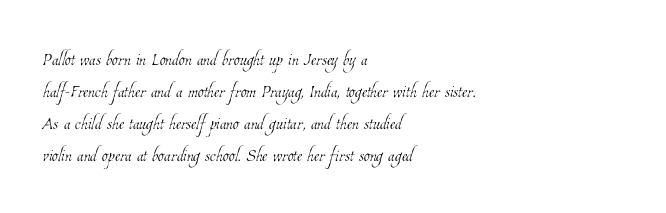
Q: Is the text bold? A: No.
Q: Is the text underlined? A: No.
Q: How is the paragraph aligned? A: Left-aligned.
Q: Is the spacing between letters normal or unusually wide? A: Normal.
Q: Is the spacing between lines tight, normal or loose? A: Normal.
